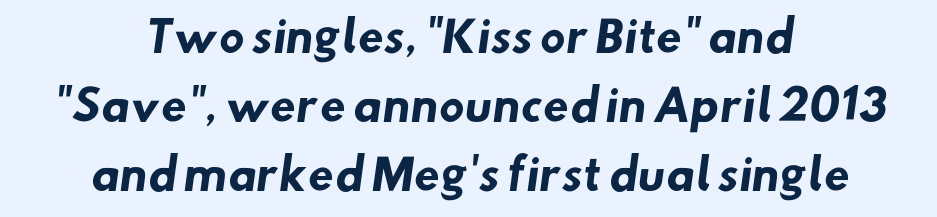
Spacing between characters is what you'd get straight out of the box. Compared with typical paragraphs, the rows here are spaced about the same. Line starts and ends both wander, symmetrically. Think of a printed novel: that variable character pitch is what you see here. Weight check: bold — yes, fully. Letters rest on an invisible, unmarked baseline.
